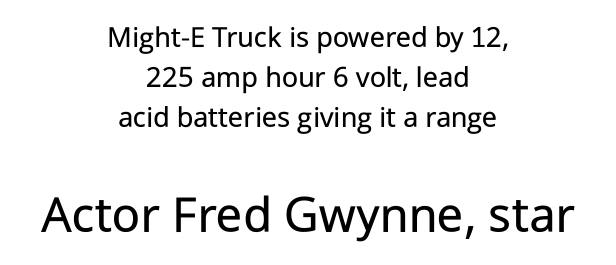
Q: Is the text bold? A: No.
Q: Is the text italic (slanted)? A: No, it is upright.
Q: Is the typeface a serif or a sans-serif typeface? A: Sans-serif.
Q: Is the text underlined? A: No.
Q: How is the paragraph aligned? A: Centered.
Q: Is the spacing between letters normal or unusually wide? A: Normal.
Q: Is the spacing between lines tight, normal or loose? A: Normal.
Q: Which block of text is set in a larger size, the first (top) or the second (bottom)? A: The second (bottom) one.
Q: Width (condensed, normal, or wide)? A: Normal.
Q: Stroke contrast? A: Low.
Q: x-height? A: Medium.
Q: Monospaced? A: No.
